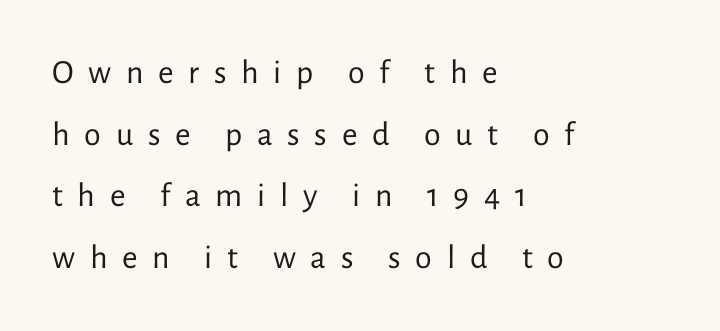
The image shows 34 px regular-weight sans-serif type, upright; set left-aligned, line spacing 1.81x, unusually wide letter spacing (+0.43 em), not underlined; low stroke contrast and a medium x-height.
